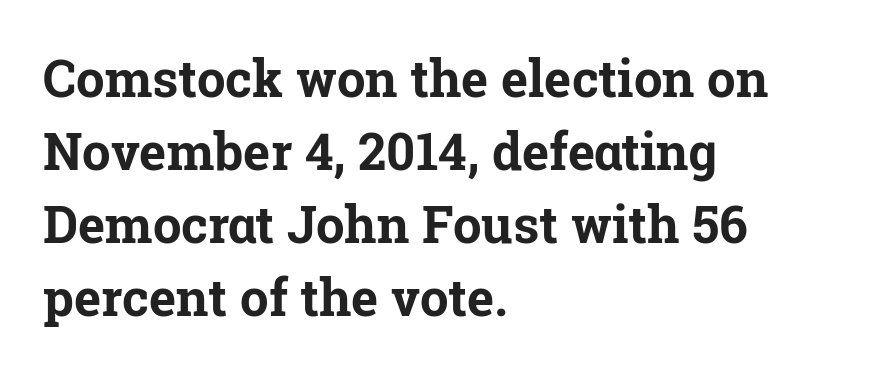
The passage shown stacks its lines at a standard gap. The passage shown is emphatically bold. The words here are not underlined. Between one letter and the next there's only the usual sliver of space. The type family on display is of the serif kind. Teacher's note: observe the even left margin — that is flush-left alignment.
